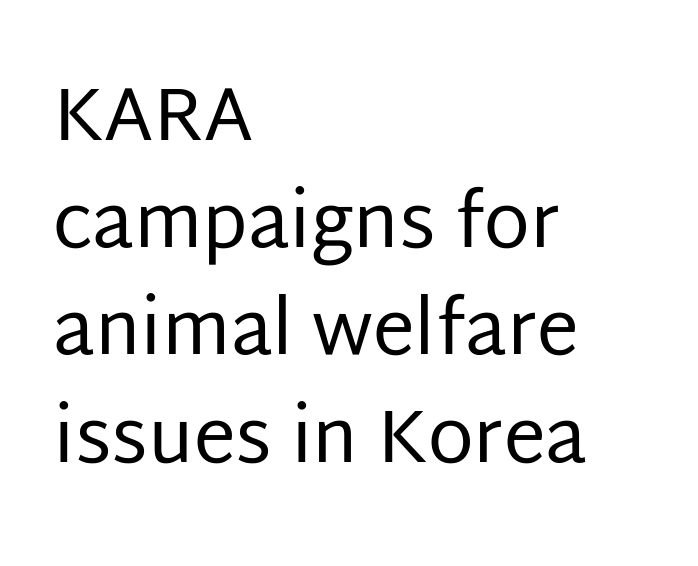
Q: Is the text bold? A: No.
Q: Is the text italic (slanted)? A: No, it is upright.
Q: Is the typeface a serif or a sans-serif typeface? A: Sans-serif.
Q: Is the text underlined? A: No.
Q: How is the paragraph aligned? A: Left-aligned.
Q: Is the spacing between letters normal or unusually wide? A: Normal.
Q: Is the spacing between lines tight, normal or loose? A: Normal.
Q: Width (condensed, normal, or wide)? A: Normal.
Q: Stroke contrast? A: Low.
Q: x-height? A: Large.
Q: Monospaced? A: No.
